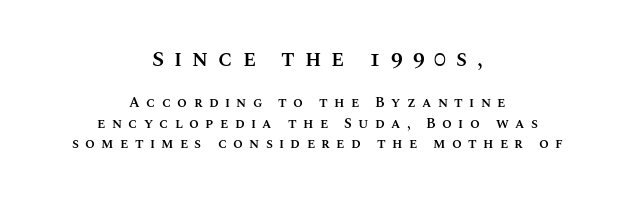
{"italic": "no", "bold": "semi", "underline": "no", "align": "center", "line_spacing": "normal", "line_spacing_ratio": 1.47, "letter_spacing": "wide", "letter_spacing_em": 0.45, "larger_block": "first", "size_ratio": 1.57, "glyph_px": 22}
